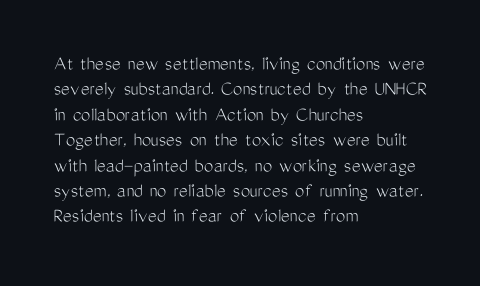
Q: Is the text bold? A: No.
Q: Is the text italic (slanted)? A: No, it is upright.
Q: Is the text underlined? A: No.
Q: How is the paragraph aligned? A: Left-aligned.
Q: Is the spacing between letters normal or unusually wide? A: Normal.
